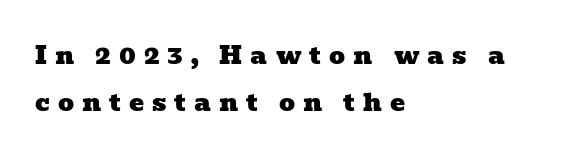
The image shows 25 px text type; set left-aligned, line spacing 1.87x, unusually wide letter spacing (+0.32 em), not underlined.
